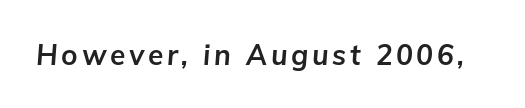
{"italic": "yes", "lean": "right", "slant_degrees": 5, "bold": "yes", "weight": "bold", "width": "normal", "stroke_contrast": "low", "x_height": "medium", "monospaced": "no", "underline": "no", "glyph_px": 28}
